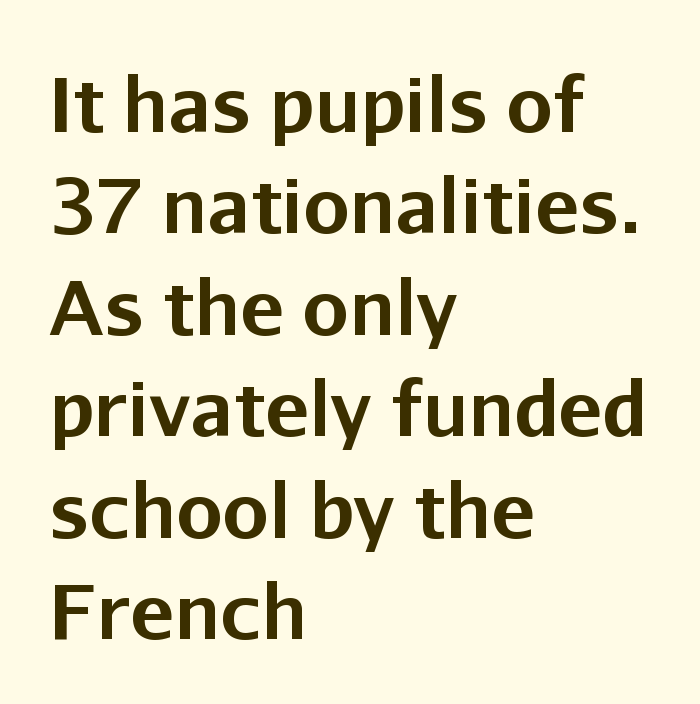
{"serif": "no", "italic": "no", "bold": "yes", "weight": "bold", "width": "normal", "stroke_contrast": "low", "x_height": "medium", "monospaced": "no", "underline": "no", "align": "left", "line_spacing": "normal", "line_spacing_ratio": 1.37, "letter_spacing": "normal", "letter_spacing_em": 0.0, "glyph_px": 74}
